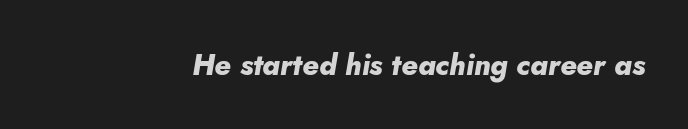
Q: Is the text bold? A: Yes.
Q: Is the text italic (slanted)? A: Yes, it leans right by about 10 degrees.
Q: Is the text underlined? A: No.
Q: Is the spacing between letters normal or unusually wide? A: Normal.
Q: Width (condensed, normal, or wide)? A: Normal.
Q: Stroke contrast? A: Low.
Q: x-height? A: Small.
Q: Monospaced? A: No.
